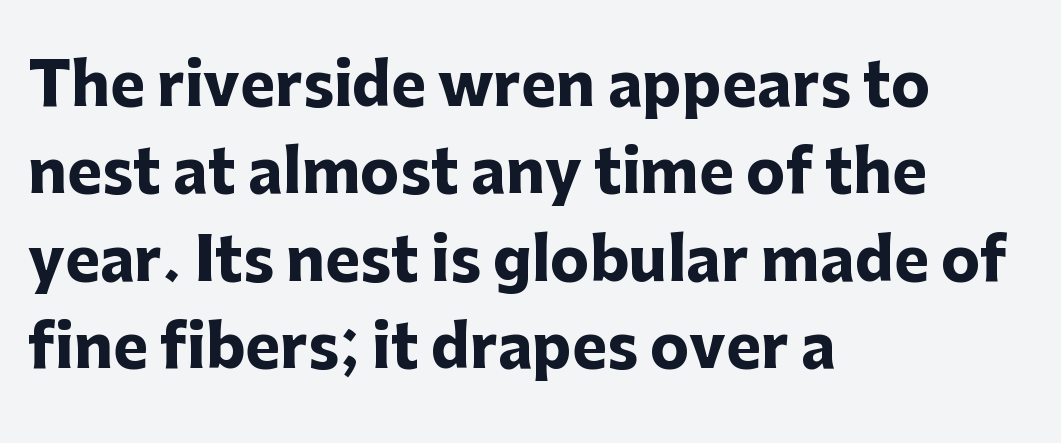
Heavy-handed strokes throughout: this text is bold. The baseline area is clear. The lettering stays uniformly vertical, giving the passage a roman look. Short note: letters normally spaced.
